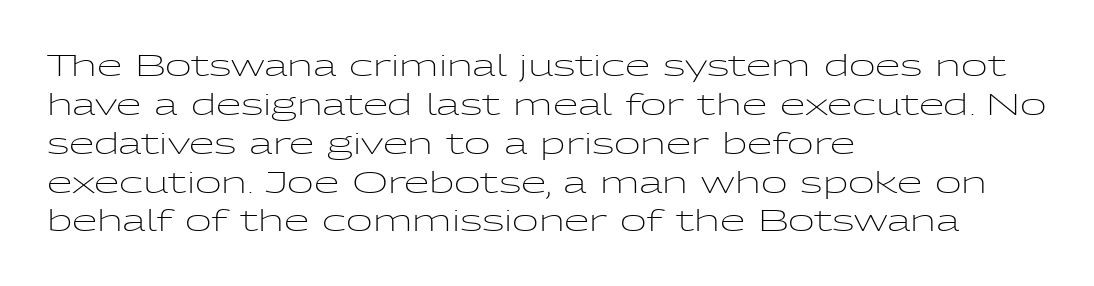
Q: Is the text bold? A: No.
Q: Is the text italic (slanted)? A: No, it is upright.
Q: Is the typeface a serif or a sans-serif typeface? A: Sans-serif.
Q: Is the text underlined? A: No.
Q: How is the paragraph aligned? A: Left-aligned.
Q: Is the spacing between letters normal or unusually wide? A: Normal.
Q: Is the spacing between lines tight, normal or loose? A: Normal.
Q: Width (condensed, normal, or wide)? A: Wide.
Q: Stroke contrast? A: Low.
Q: x-height? A: Medium.
Q: Monospaced? A: No.
